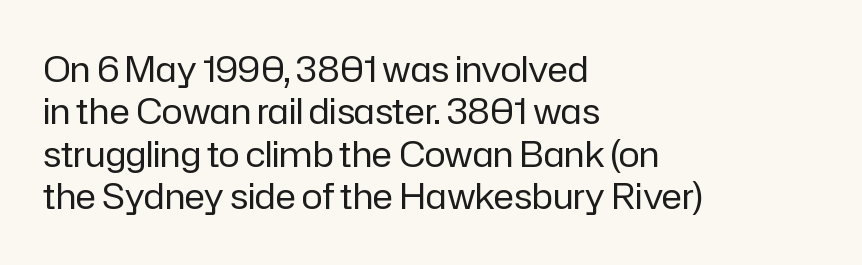
{"serif": "no", "italic": "no", "bold": "no", "weight": "regular", "width": "normal", "stroke_contrast": "low", "x_height": "medium", "monospaced": "no", "underline": "no", "align": "left", "line_spacing_ratio": 1.21, "letter_spacing": "normal", "letter_spacing_em": 0.0, "glyph_px": 35}
